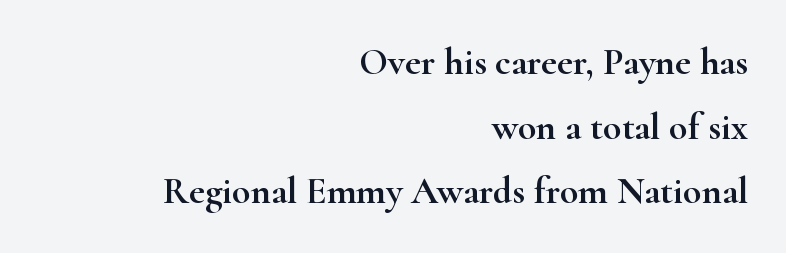
The image shows 38 px wide serif type, upright; set right-aligned, normal line spacing (1.7x), normal letter spacing, not underlined; high stroke contrast and a small x-height.
